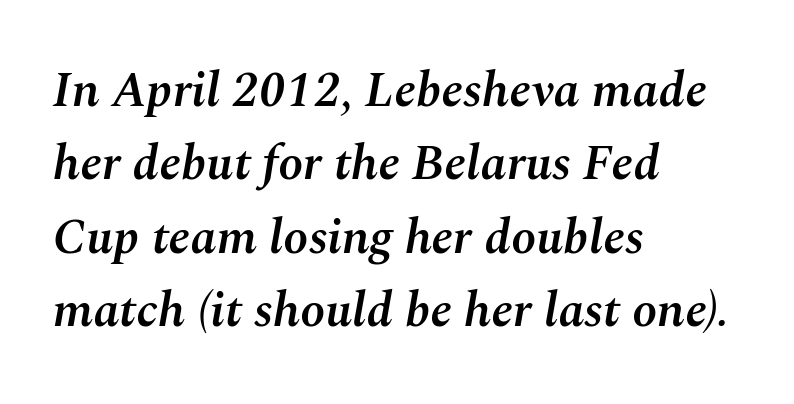
{"italic": "yes", "lean": "right", "slant_degrees": 10, "bold": "semi", "weight": "semibold", "width": "normal", "stroke_contrast": "medium", "x_height": "medium", "monospaced": "no", "underline": "no", "align": "left", "line_spacing": "normal", "line_spacing_ratio": 1.47, "letter_spacing": "normal", "letter_spacing_em": 0.0, "glyph_px": 50}
